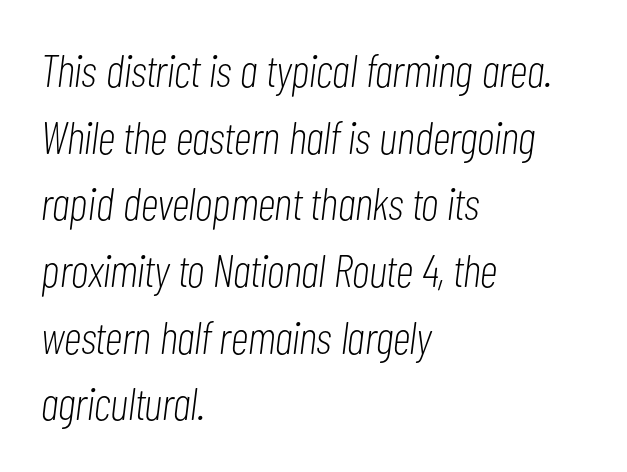
The image shows 46 px light, condensed type, italic (leaning right); set left-aligned, normal line spacing (1.45x), normal letter spacing, not underlined; low stroke contrast and a medium x-height.
